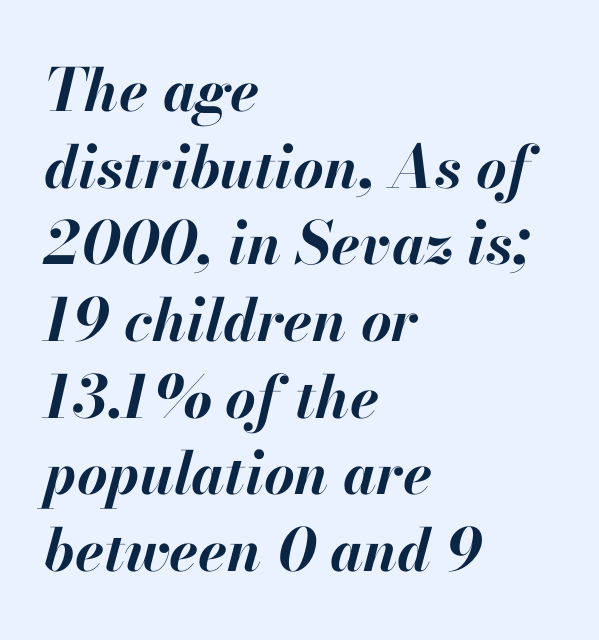
{"italic": "yes", "lean": "right", "slant_degrees": 13, "bold": "yes", "weight": "bold", "width": "normal", "stroke_contrast": "high", "x_height": "small", "monospaced": "no", "underline": "no", "align": "left", "line_spacing": "normal", "line_spacing_ratio": 1.3, "letter_spacing": "normal", "letter_spacing_em": 0.0, "glyph_px": 59}
